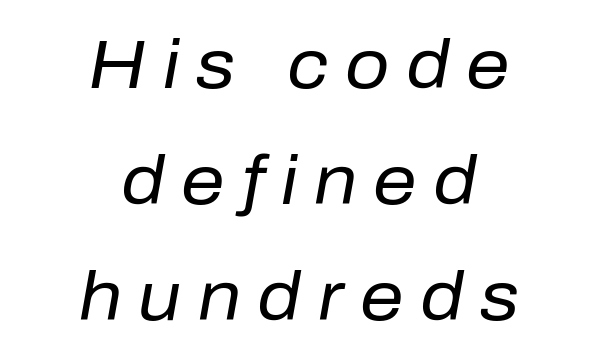
The rendering applies a slant to the glyphs. Which margin do the lines hug? Neither — every line sits in the middle. Lines of text with bare space underneath. What stands out about the letter spacing? Its width — letters are far apart.
